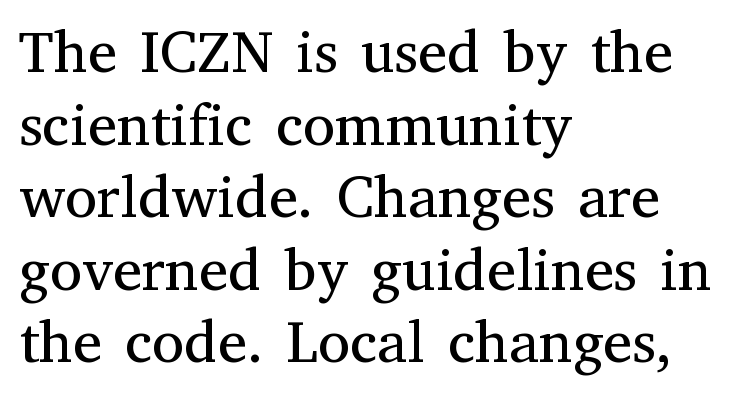
Q: Is the text bold? A: No.
Q: Is the text italic (slanted)? A: No, it is upright.
Q: Is the typeface a serif or a sans-serif typeface? A: Serif.
Q: Is the text underlined? A: No.
Q: How is the paragraph aligned? A: Left-aligned.
Q: Is the spacing between letters normal or unusually wide? A: Normal.
Q: Width (condensed, normal, or wide)? A: Normal.
Q: Stroke contrast? A: Medium.
Q: x-height? A: Medium.
Q: Monospaced? A: No.
